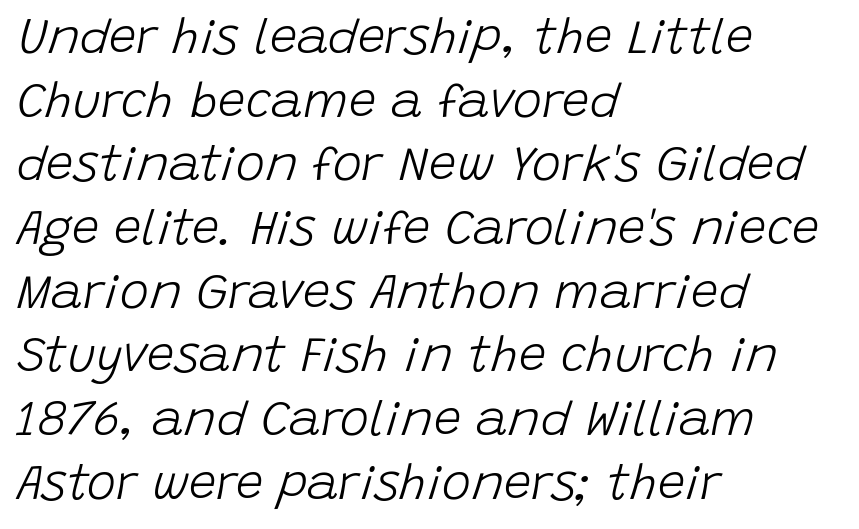
The words here are not underlined. A typesetter would call this proportional, since set widths differ per character. Standard letterfit; no display-style spreading of the glyphs. Compared with ordinary roman type, these characters are visibly tilted. Stroke thickness stays within the range of a standard reading face or lighter.
